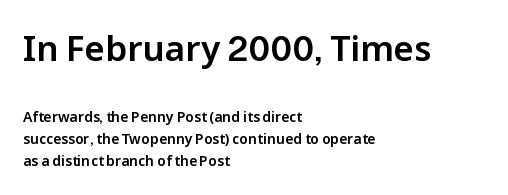
{"serif": "no", "italic": "no", "width": "normal", "stroke_contrast": "low", "x_height": "medium", "monospaced": "no", "underline": "no", "align": "left", "line_spacing": "normal", "line_spacing_ratio": 1.59, "letter_spacing": "normal", "letter_spacing_em": 0.0, "larger_block": "first", "size_ratio": 2.5, "glyph_px": 35}
